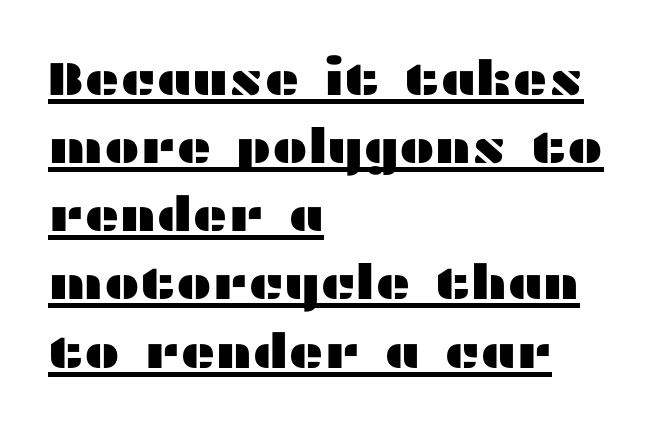
Think of a printed novel: that variable character pitch is what you see here. Normally led — the rows are evenly, conventionally spaced. Students, note that the glyphs here touch the page at normal intervals. The face used here is a sans, in the tradition of grotesques and geometrics. Honestly, the underline is the first thing you notice here. Notice how the passage keeps a crisp vertical edge on the left only.
